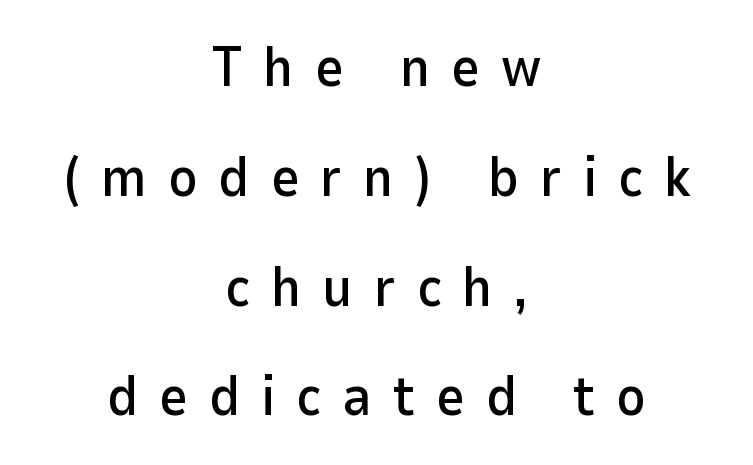
Is the letter spacing exaggerated? Yes — the characters are pushed far apart. Character widths vary here, with narrow letters taking less room than wide ones. A roman cut, with each character standing at attention. A student would call this center alignment; a typographer would say set centered.
